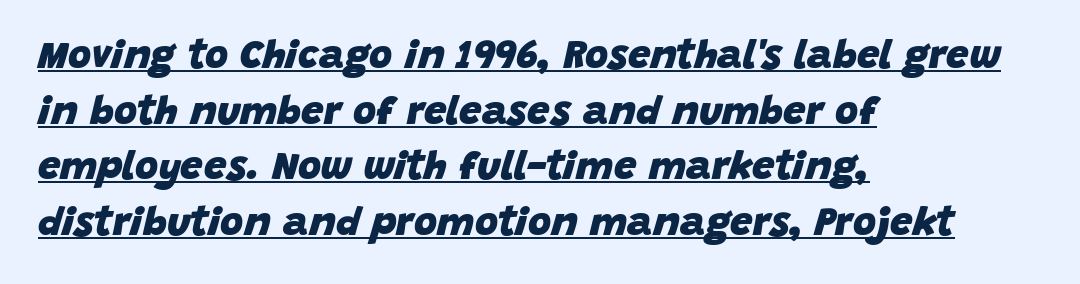
Q: Is the text bold? A: Yes.
Q: Is the text italic (slanted)? A: Yes, it leans right by about 15 degrees.
Q: Is the text underlined? A: Yes.
Q: How is the paragraph aligned? A: Left-aligned.
Q: Is the spacing between letters normal or unusually wide? A: Normal.
Q: Is the spacing between lines tight, normal or loose? A: Normal.
Q: Width (condensed, normal, or wide)? A: Normal.
Q: Stroke contrast? A: Low.
Q: x-height? A: Large.
Q: Monospaced? A: No.
